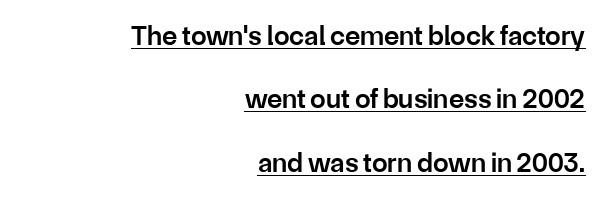
The image shows 28 px semibold sans-serif type, upright; set right-aligned, loose line spacing (2.26x), normal letter spacing, underlined; low stroke contrast and a medium x-height.
